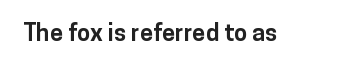
{"italic": "no", "bold": "yes", "underline": "no", "letter_spacing": "normal", "letter_spacing_em": 0.0, "glyph_px": 24}
